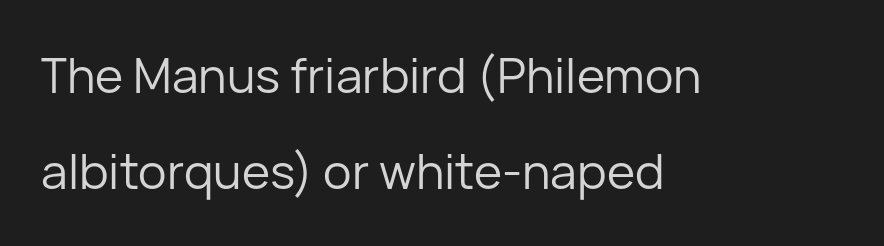
{"serif": "no", "italic": "no", "bold": "no", "weight": "regular", "width": "normal", "stroke_contrast": "low", "x_height": "medium", "monospaced": "no", "underline": "no", "align": "left", "line_spacing": "loose", "line_spacing_ratio": 2.01, "letter_spacing": "normal", "letter_spacing_em": 0.0, "glyph_px": 48}
